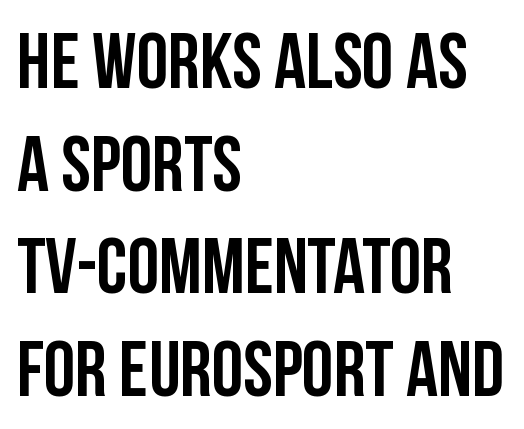
The image shows 79 px condensed sans-serif type, upright; set left-aligned, normal line spacing (1.3x), normal letter spacing, not underlined; low stroke contrast and a large x-height.
